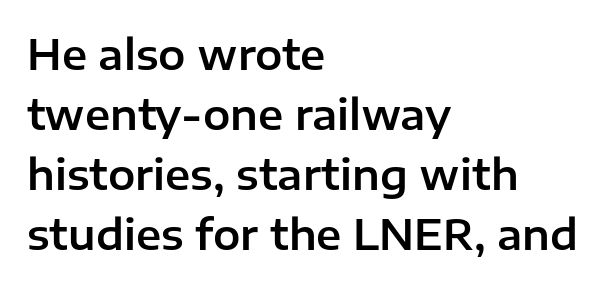
Q: Is the text italic (slanted)? A: No, it is upright.
Q: Is the typeface a serif or a sans-serif typeface? A: Sans-serif.
Q: Is the text underlined? A: No.
Q: How is the paragraph aligned? A: Left-aligned.
Q: Is the spacing between letters normal or unusually wide? A: Normal.
Q: Is the spacing between lines tight, normal or loose? A: Normal.
Q: Width (condensed, normal, or wide)? A: Normal.
Q: Stroke contrast? A: Low.
Q: x-height? A: Medium.
Q: Monospaced? A: No.
